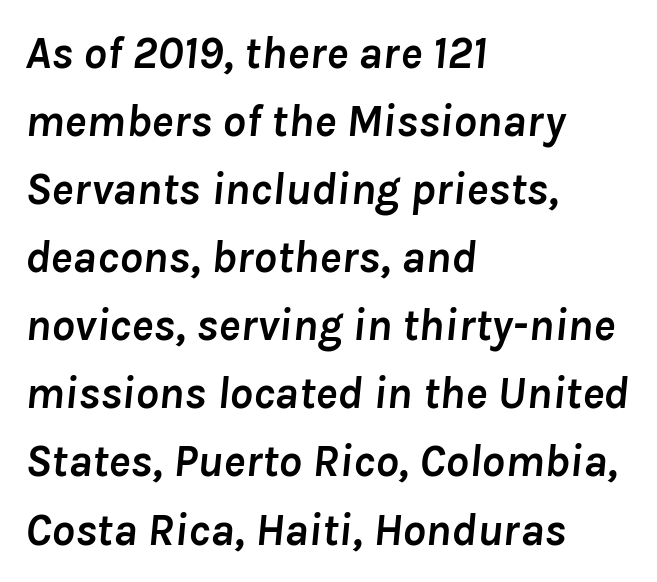
{"italic": "yes", "lean": "right", "slant_degrees": 8, "bold": "yes", "weight": "semibold", "width": "normal", "stroke_contrast": "low", "x_height": "medium", "monospaced": "no", "underline": "no", "align": "left", "line_spacing": "normal", "line_spacing_ratio": 1.48, "letter_spacing": "normal", "letter_spacing_em": 0.0, "glyph_px": 46}
